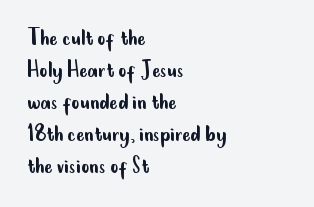
The image shows 25 px text type, upright; set left-aligned, normal line spacing (1.28x), normal letter spacing, not underlined.
